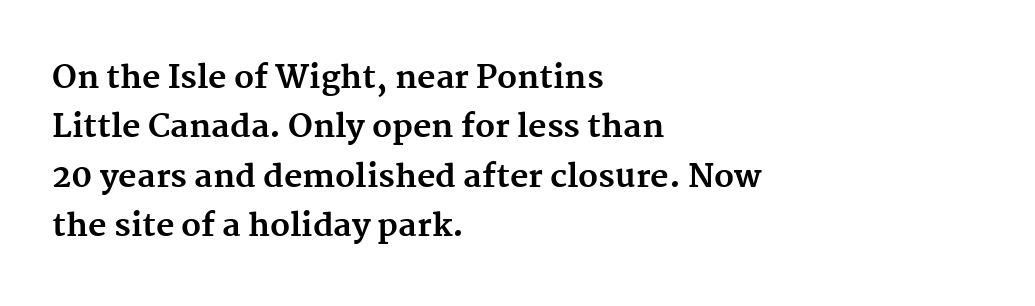
Q: Is the text bold? A: Yes.
Q: Is the text italic (slanted)? A: No, it is upright.
Q: Is the typeface a serif or a sans-serif typeface? A: Serif.
Q: Is the text underlined? A: No.
Q: How is the paragraph aligned? A: Left-aligned.
Q: Is the spacing between letters normal or unusually wide? A: Normal.
Q: Is the spacing between lines tight, normal or loose? A: Normal.
Q: Width (condensed, normal, or wide)? A: Normal.
Q: Stroke contrast? A: Medium.
Q: x-height? A: Medium.
Q: Monospaced? A: No.
